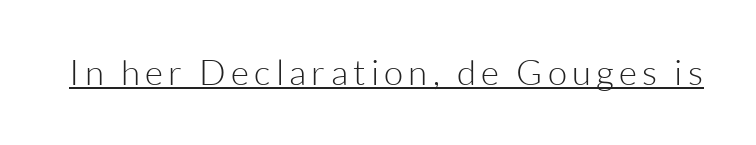
{"serif": "no", "italic": "no", "bold": "no", "weight": "light", "width": "normal", "stroke_contrast": "low", "x_height": "medium", "monospaced": "no", "underline": "yes", "glyph_px": 35}
